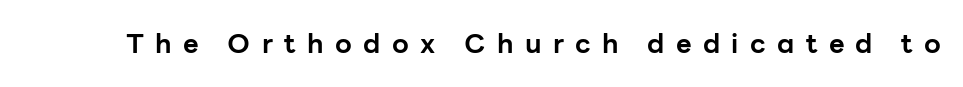
Q: Is the text bold? A: Yes.
Q: Is the text italic (slanted)? A: No, it is upright.
Q: Is the text underlined? A: No.
Q: Is the spacing between letters normal or unusually wide? A: Unusually wide.
